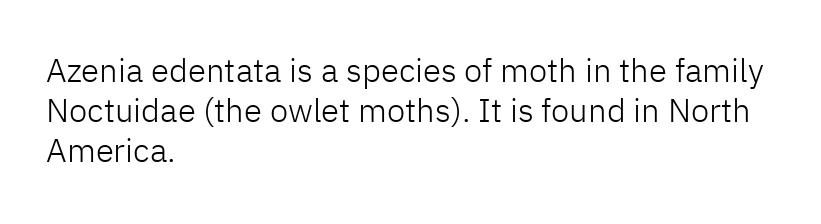
The image shows 33 px light sans-serif type, upright; set left-aligned, line spacing 1.21x, normal letter spacing, not underlined; low stroke contrast and a medium x-height.
